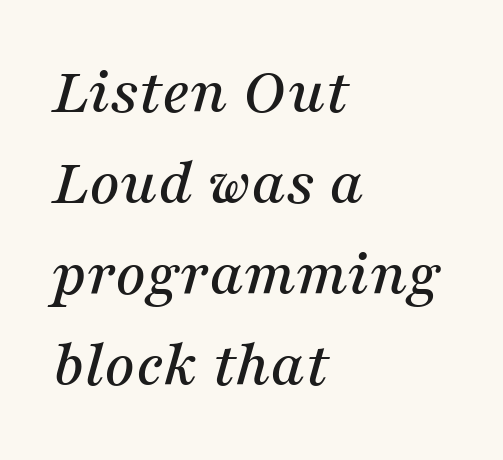
{"serif": "yes", "italic": "yes", "lean": "right", "slant_degrees": 16, "width": "normal", "stroke_contrast": "medium", "x_height": "medium", "monospaced": "no", "underline": "no", "align": "left", "line_spacing": "normal", "line_spacing_ratio": 1.36, "letter_spacing": "normal", "letter_spacing_em": 0.0, "glyph_px": 67}
